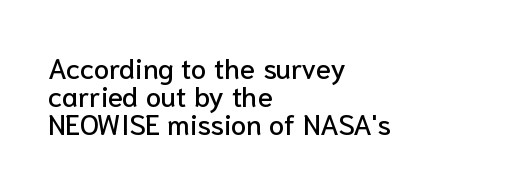
The image shows 28 px sans-serif type, upright; set left-aligned, tight line spacing (1.0x), normal letter spacing, not underlined; low stroke contrast and a medium x-height.
